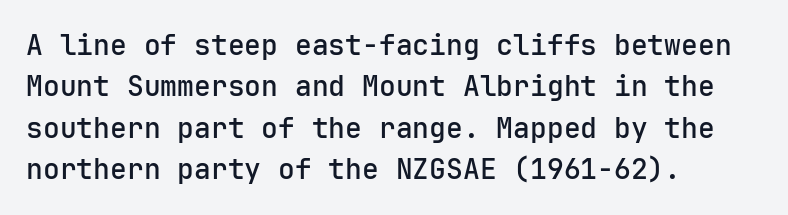
Q: Is the text bold? A: Semi-bold.
Q: Is the text italic (slanted)? A: No, it is upright.
Q: Is the typeface a serif or a sans-serif typeface? A: Sans-serif.
Q: Is the text underlined? A: No.
Q: How is the paragraph aligned? A: Left-aligned.
Q: Is the spacing between letters normal or unusually wide? A: Normal.
Q: Is the spacing between lines tight, normal or loose? A: Normal.
Q: Width (condensed, normal, or wide)? A: Normal.
Q: Stroke contrast? A: Low.
Q: x-height? A: Medium.
